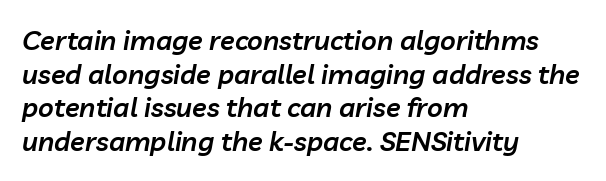
{"italic": "yes", "lean": "right", "slant_degrees": 10, "bold": "semi", "underline": "no", "align": "left", "line_spacing": "normal", "line_spacing_ratio": 1.25, "letter_spacing": "normal", "letter_spacing_em": 0.0, "glyph_px": 27}
